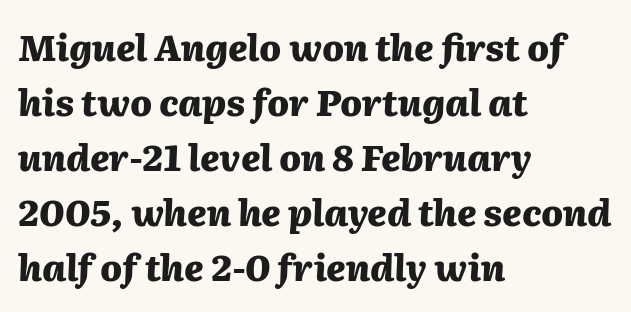
The image shows 36 px heavy type, italic (leaning right); set left-aligned, normal line spacing (1.53x), normal letter spacing, not underlined; medium stroke contrast and a medium x-height.
